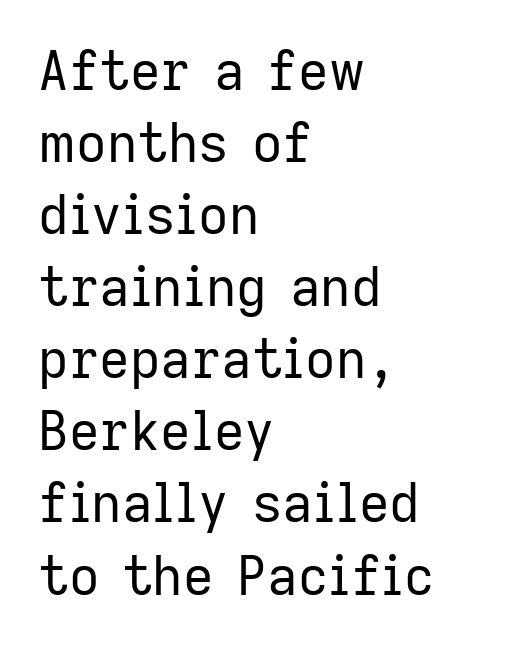
Q: Is the text bold? A: No.
Q: Is the text italic (slanted)? A: No, it is upright.
Q: Is the typeface a serif or a sans-serif typeface? A: Sans-serif.
Q: Is the text underlined? A: No.
Q: How is the paragraph aligned? A: Left-aligned.
Q: Is the spacing between letters normal or unusually wide? A: Normal.
Q: Is the spacing between lines tight, normal or loose? A: Normal.
Q: Width (condensed, normal, or wide)? A: Normal.
Q: Stroke contrast? A: Low.
Q: x-height? A: Medium.
Q: Monospaced? A: No.
